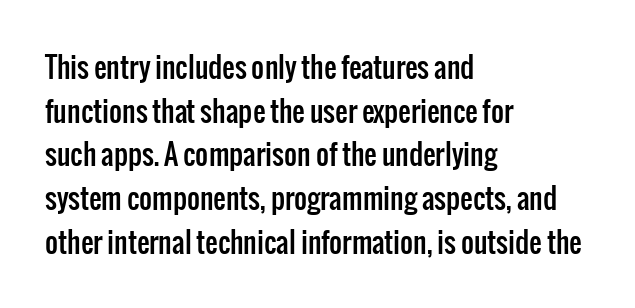
Q: Is the text italic (slanted)? A: No, it is upright.
Q: Is the typeface a serif or a sans-serif typeface? A: Sans-serif.
Q: Is the text underlined? A: No.
Q: How is the paragraph aligned? A: Left-aligned.
Q: Is the spacing between letters normal or unusually wide? A: Normal.
Q: Is the spacing between lines tight, normal or loose? A: Normal.
Q: Width (condensed, normal, or wide)? A: Condensed.
Q: Stroke contrast? A: Low.
Q: x-height? A: Medium.
Q: Monospaced? A: No.
